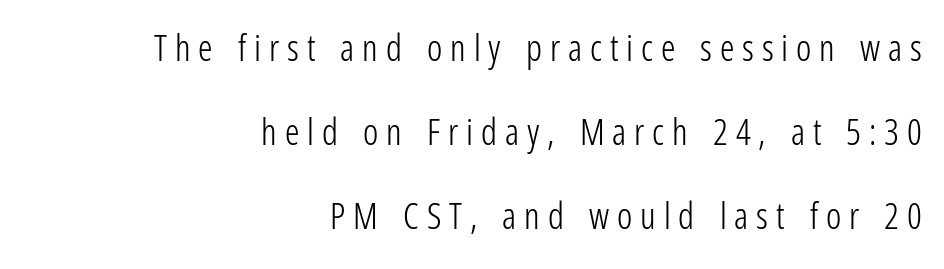
Q: Is the text bold? A: No.
Q: Is the text italic (slanted)? A: No, it is upright.
Q: Is the typeface a serif or a sans-serif typeface? A: Sans-serif.
Q: Is the text underlined? A: No.
Q: How is the paragraph aligned? A: Right-aligned.
Q: Is the spacing between letters normal or unusually wide? A: Unusually wide.
Q: Is the spacing between lines tight, normal or loose? A: Loose.
Q: Width (condensed, normal, or wide)? A: Condensed.
Q: Stroke contrast? A: Low.
Q: x-height? A: Medium.
Q: Monospaced? A: No.
